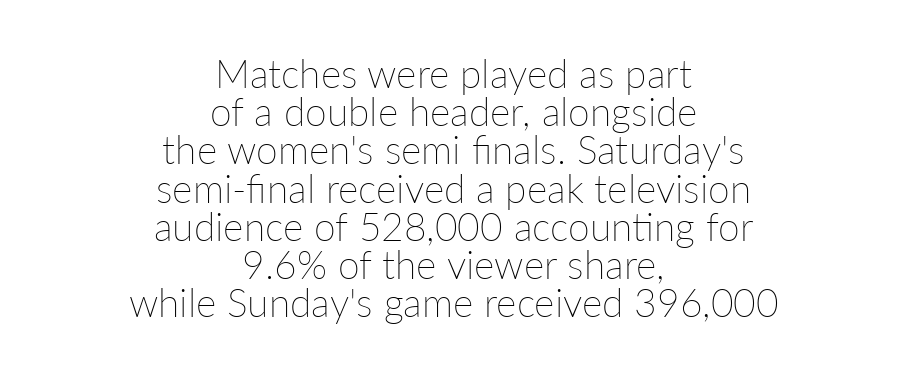
{"italic": "no", "bold": "no", "weight": "thin", "width": "normal", "stroke_contrast": "low", "x_height": "medium", "monospaced": "no", "underline": "no", "align": "center", "line_spacing": "tight", "line_spacing_ratio": 0.98, "letter_spacing": "normal", "letter_spacing_em": 0.0, "glyph_px": 39}
